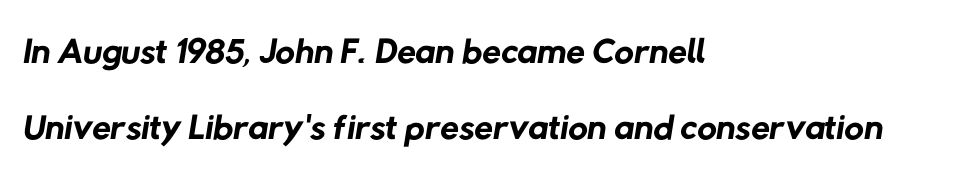
Q: Is the text bold? A: No.
Q: Is the typeface a serif or a sans-serif typeface? A: Sans-serif.
Q: Is the text underlined? A: No.
Q: How is the paragraph aligned? A: Left-aligned.
Q: Is the spacing between letters normal or unusually wide? A: Normal.
Q: Is the spacing between lines tight, normal or loose? A: Normal.
Q: Width (condensed, normal, or wide)? A: Normal.
Q: Stroke contrast? A: Low.
Q: x-height? A: Medium.
Q: Monospaced? A: No.
